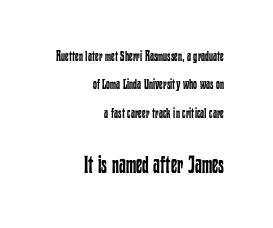
Q: Is the text bold? A: No.
Q: Is the text italic (slanted)? A: No, it is upright.
Q: Is the text underlined? A: No.
Q: How is the paragraph aligned? A: Right-aligned.
Q: Is the spacing between letters normal or unusually wide? A: Normal.
Q: Is the spacing between lines tight, normal or loose? A: Loose.
Q: Which block of text is set in a larger size, the first (top) or the second (bottom)? A: The second (bottom) one.
